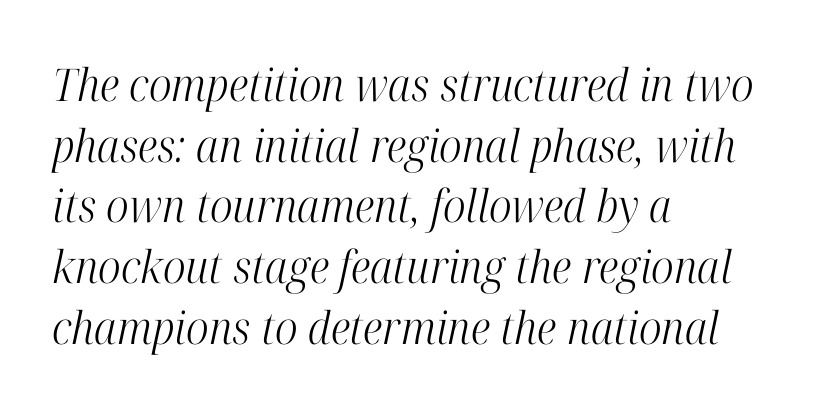
{"serif": "yes", "italic": "yes", "lean": "right", "slant_degrees": 12, "bold": "no", "weight": "light", "width": "condensed", "stroke_contrast": "high", "x_height": "medium", "monospaced": "no", "underline": "no", "align": "left", "line_spacing": "normal", "line_spacing_ratio": 1.35, "letter_spacing": "normal", "letter_spacing_em": 0.0, "glyph_px": 45}
